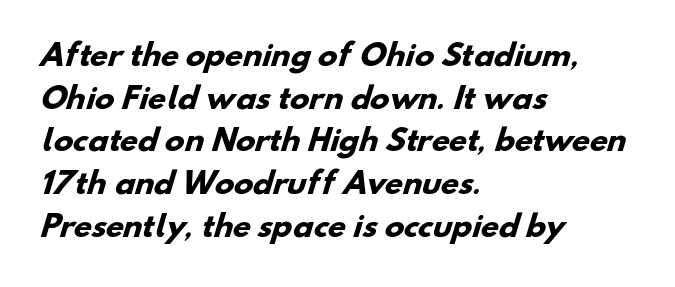
{"serif": "no", "bold": "yes", "weight": "heavy", "width": "normal", "stroke_contrast": "low", "x_height": "small", "monospaced": "no", "underline": "no", "align": "left", "line_spacing": "normal", "line_spacing_ratio": 1.47, "letter_spacing": "normal", "letter_spacing_em": 0.0, "glyph_px": 29}
